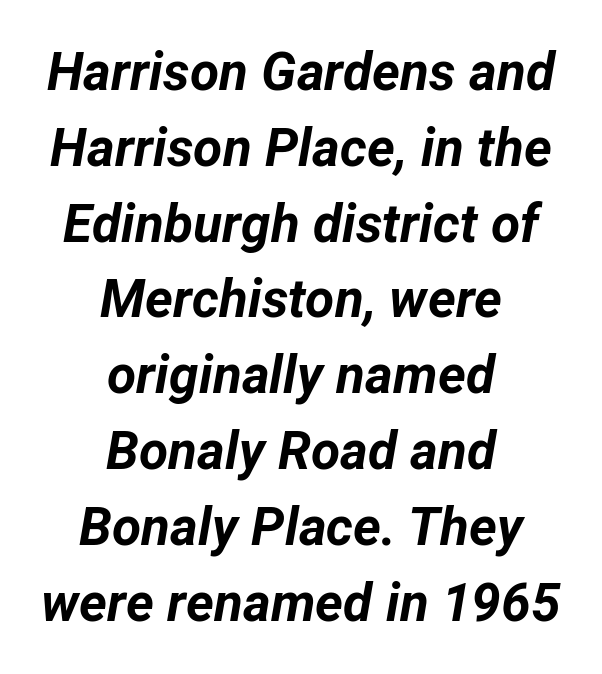
{"italic": "yes", "lean": "right", "slant_degrees": 12, "bold": "yes", "weight": "bold", "width": "normal", "stroke_contrast": "low", "x_height": "medium", "monospaced": "no", "underline": "no", "align": "center", "line_spacing": "normal", "line_spacing_ratio": 1.43, "letter_spacing": "normal", "letter_spacing_em": 0.0, "glyph_px": 53}
